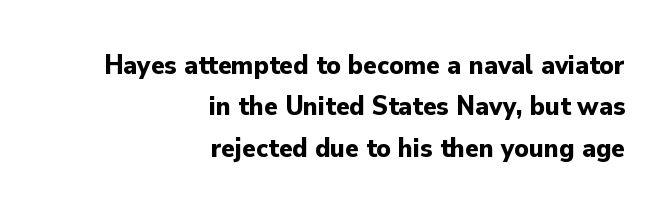
Does the lettering tilt? It doesn't — this is upright. The rendering uses a moderate line-height, typical for paragraphs. Typeset ragged left — the right edge is the straight one. Characters follow at the spacing the type designer built in. I'd call this a sans setting — the letters go barefoot. Varying glyph widths throughout — classic text-font behaviour.
